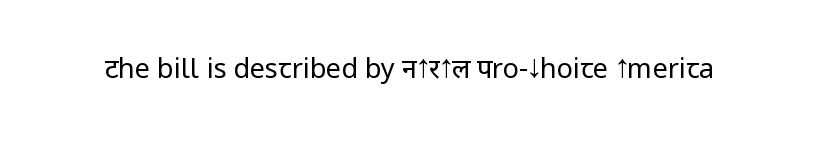
Has an underline been added? It has not. The type is set solid horizontally, with unmodified tracking. The characters are drawn with everyday or finer stroke widths. Every character sits straight up, as roman type does.
